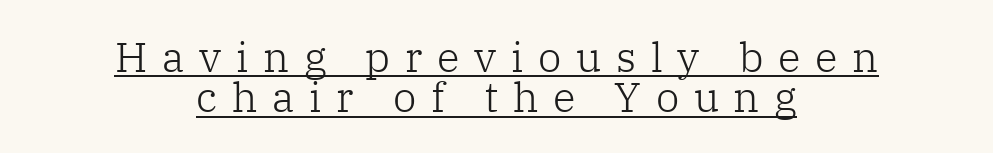
{"serif": "yes", "italic": "no", "bold": "no", "weight": "light", "width": "normal", "stroke_contrast": "low", "x_height": "medium", "monospaced": "no", "underline": "yes", "align": "center", "line_spacing": "tight", "line_spacing_ratio": 0.96, "letter_spacing": "wide", "letter_spacing_em": 0.35, "glyph_px": 42}
